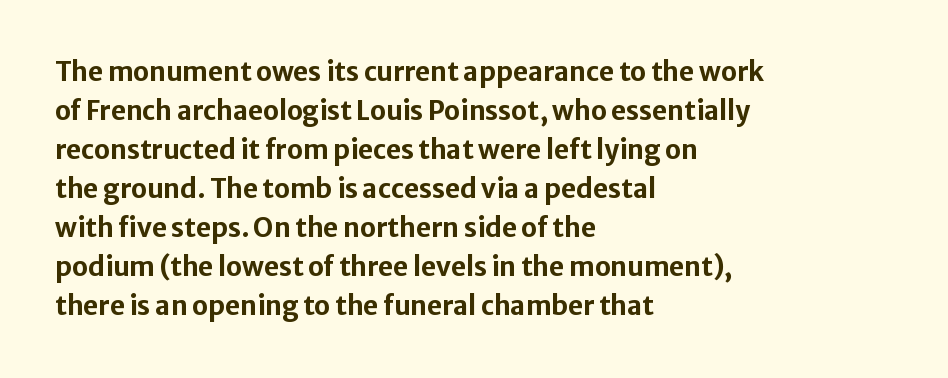
The image shows 26 px bold type, upright; set left-aligned, normal line spacing (1.5x), normal letter spacing, not underlined.
